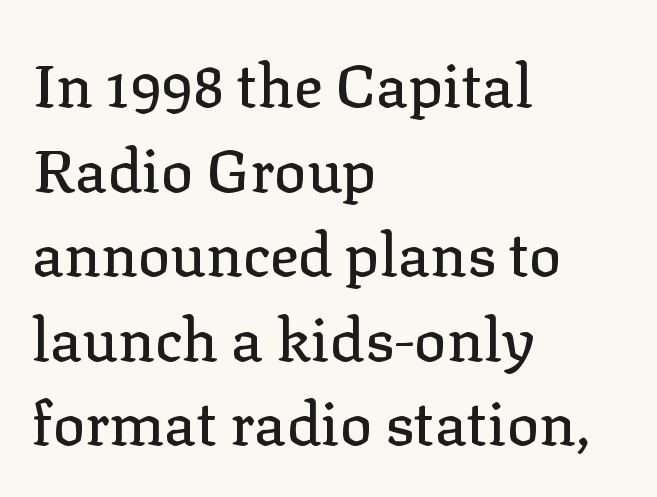
What stands out about the letter spacing? Nothing — it is the standard amount. Posture: upright roman. The rag falls on the right side of this text block. Proportional: the letters do not fall into vertical columns. Notice how descenders clear the ascenders below comfortably — that's standard leading. Unmarked baselines from the first word to the last.
